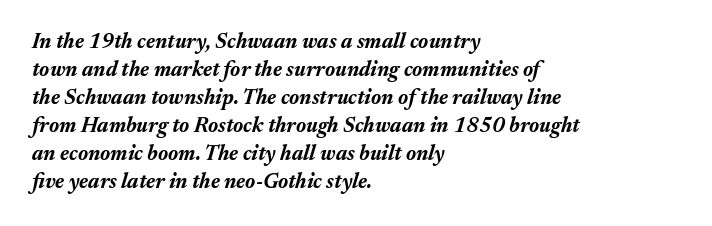
{"italic": "yes", "lean": "right", "slant_degrees": 17, "bold": "yes", "underline": "no", "align": "left", "line_spacing": "normal", "line_spacing_ratio": 1.33, "letter_spacing": "normal", "letter_spacing_em": 0.0, "glyph_px": 21}
